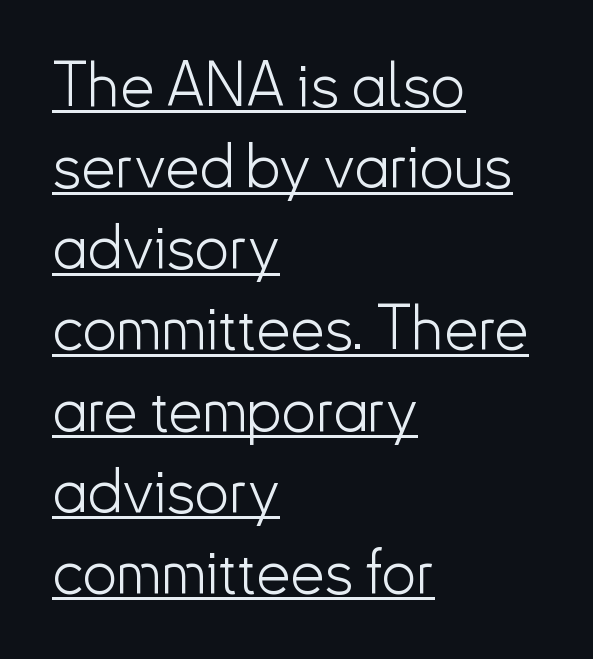
The image shows 61 px light sans-serif type, upright; set left-aligned, normal line spacing (1.33x), normal letter spacing, underlined; low stroke contrast and a small x-height.
